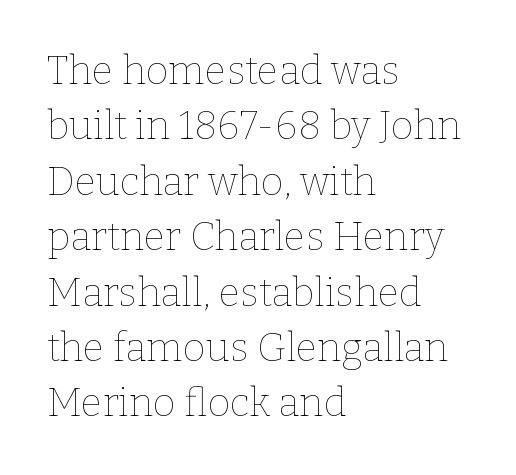
{"italic": "no", "bold": "no", "weight": "thin", "width": "normal", "stroke_contrast": "low", "x_height": "medium", "monospaced": "no", "underline": "no", "align": "left", "line_spacing": "normal", "line_spacing_ratio": 1.42, "letter_spacing": "normal", "letter_spacing_em": 0.0, "glyph_px": 39}
